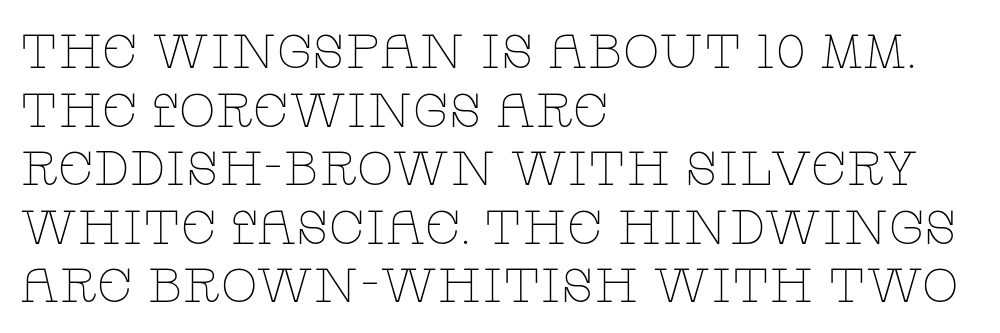
Q: Is the text bold? A: No.
Q: Is the text italic (slanted)? A: No, it is upright.
Q: Is the typeface a serif or a sans-serif typeface? A: Serif.
Q: Is the text underlined? A: No.
Q: How is the paragraph aligned? A: Left-aligned.
Q: Is the spacing between letters normal or unusually wide? A: Normal.
Q: Width (condensed, normal, or wide)? A: Wide.
Q: Stroke contrast? A: Low.
Q: x-height? A: Large.
Q: Monospaced? A: No.
